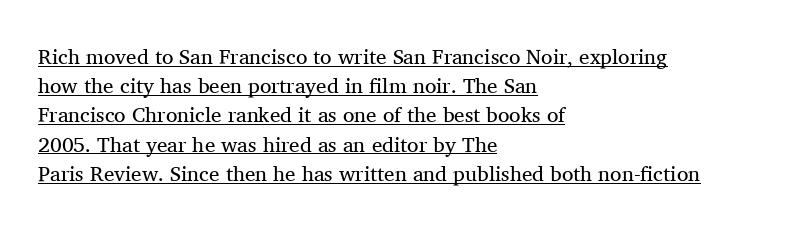
Q: Is the text bold? A: No.
Q: Is the text italic (slanted)? A: No, it is upright.
Q: Is the text underlined? A: Yes.
Q: How is the paragraph aligned? A: Left-aligned.
Q: Is the spacing between letters normal or unusually wide? A: Normal.
Q: Is the spacing between lines tight, normal or loose? A: Normal.
